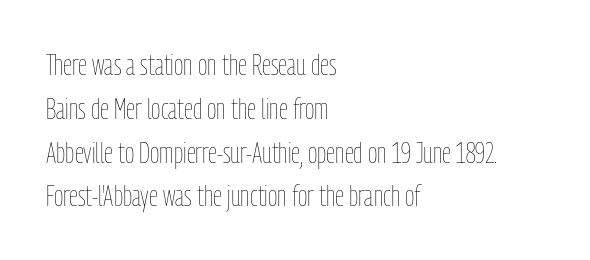
Q: Is the text bold? A: No.
Q: Is the text italic (slanted)? A: No, it is upright.
Q: Is the text underlined? A: No.
Q: How is the paragraph aligned? A: Left-aligned.
Q: Is the spacing between letters normal or unusually wide? A: Normal.
Q: Is the spacing between lines tight, normal or loose? A: Normal.
Q: Width (condensed, normal, or wide)? A: Condensed.
Q: Stroke contrast? A: Low.
Q: x-height? A: Medium.
Q: Monospaced? A: No.
